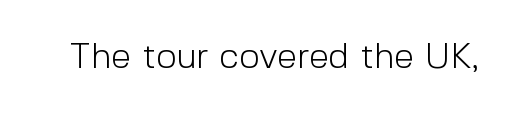
{"serif": "no", "italic": "no", "bold": "no", "weight": "light", "width": "normal", "x_height": "medium", "monospaced": "no", "underline": "no", "letter_spacing": "normal", "letter_spacing_em": 0.0, "glyph_px": 36}
